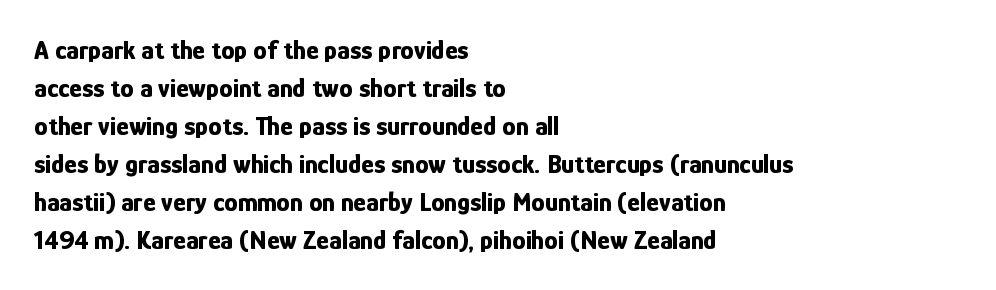
The image shows 27 px bold type, upright; set left-aligned, normal line spacing (1.41x), normal letter spacing, not underlined.
